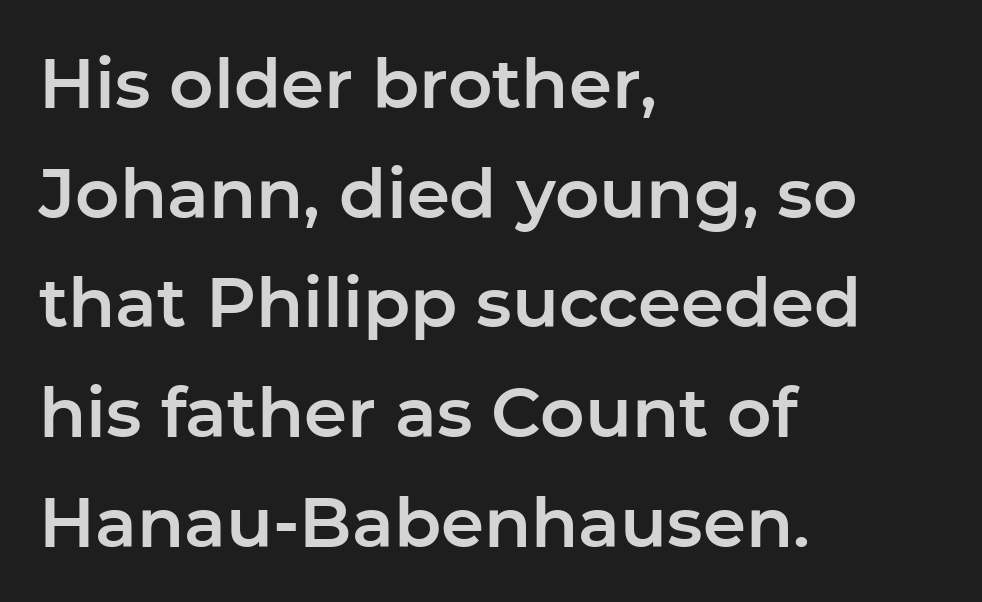
The image shows 69 px sans-serif type, upright; set left-aligned, normal line spacing (1.59x), normal letter spacing, not underlined; low stroke contrast and a medium x-height.
